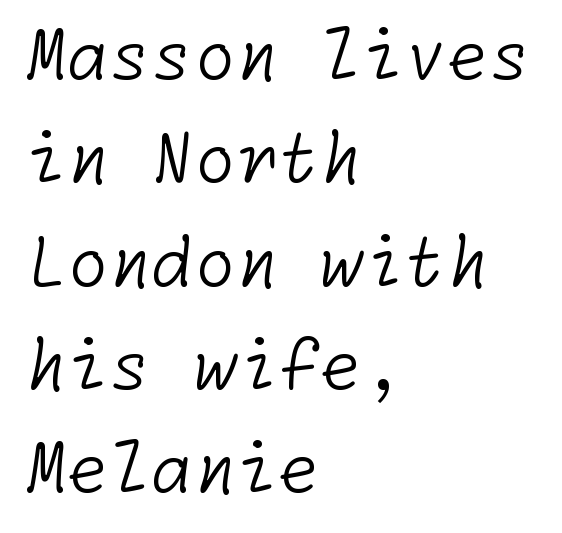
Q: Is the text bold? A: No.
Q: Is the typeface a serif or a sans-serif typeface? A: Sans-serif.
Q: Is the text underlined? A: No.
Q: How is the paragraph aligned? A: Left-aligned.
Q: Is the spacing between letters normal or unusually wide? A: Normal.
Q: Is the spacing between lines tight, normal or loose? A: Normal.
Q: Width (condensed, normal, or wide)? A: Normal.
Q: Stroke contrast? A: Low.
Q: x-height? A: Medium.
